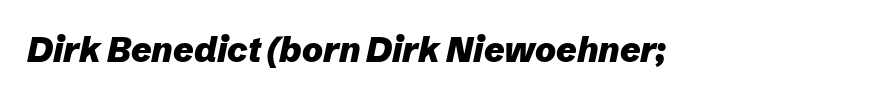
The image shows 35 px heavy type, italic (leaning right); set normal letter spacing, not underlined; low stroke contrast and a medium x-height.
